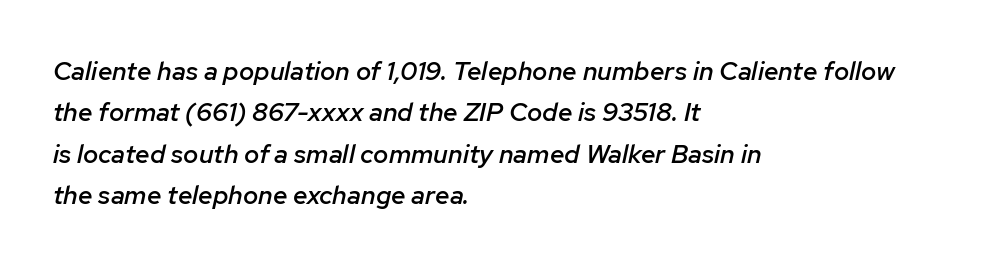
The image shows 26 px text type, italic (leaning right); set left-aligned, normal line spacing (1.59x), normal letter spacing, not underlined.
